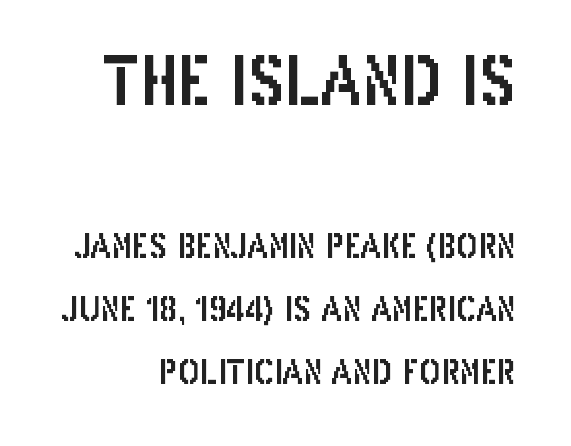
Q: Is the text italic (slanted)? A: No, it is upright.
Q: Is the typeface a serif or a sans-serif typeface? A: Sans-serif.
Q: Is the text underlined? A: No.
Q: How is the paragraph aligned? A: Right-aligned.
Q: Is the spacing between letters normal or unusually wide? A: Normal.
Q: Is the spacing between lines tight, normal or loose? A: Loose.
Q: Which block of text is set in a larger size, the first (top) or the second (bottom)? A: The first (top) one.
Q: Width (condensed, normal, or wide)? A: Condensed.
Q: Stroke contrast? A: Low.
Q: x-height? A: Large.
Q: Monospaced? A: No.
